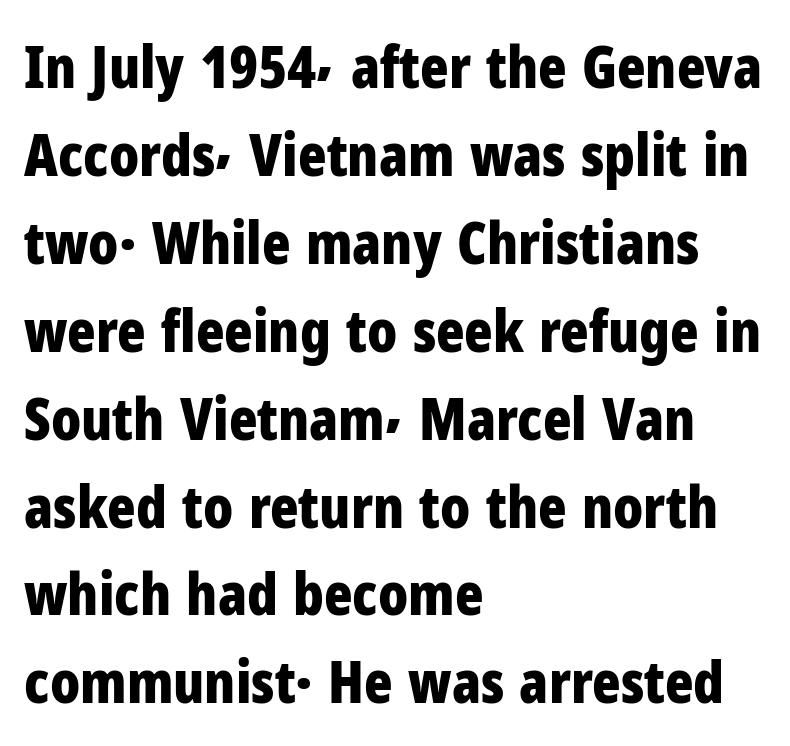
Anything drawn beneath the words? Only blank space. Every character sits straight up, as roman type does. Leftover space on each line is placed entirely after the last word. Whoever set this chose a conventional vertical rhythm.
